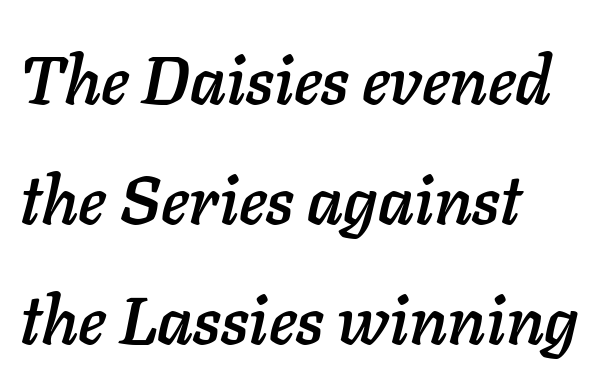
{"italic": "yes", "lean": "right", "slant_degrees": 11, "width": "normal", "stroke_contrast": "low", "x_height": "medium", "monospaced": "no", "underline": "no", "align": "left", "line_spacing_ratio": 1.79, "letter_spacing": "normal", "letter_spacing_em": 0.0, "glyph_px": 67}
